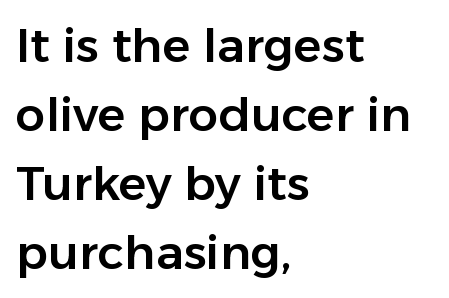
The image shows 47 px sans-serif type, upright; set left-aligned, normal line spacing (1.47x), normal letter spacing, not underlined; low stroke contrast and a medium x-height.
